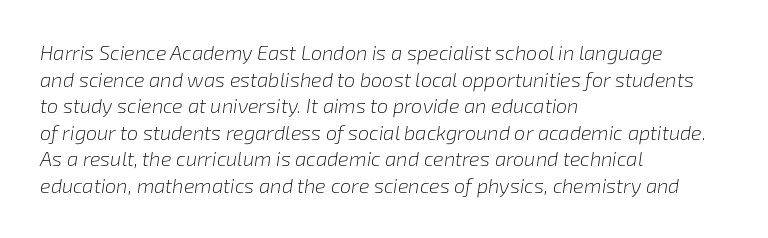
The image shows 20 px text type, italic (leaning right); set left-aligned, normal line spacing (1.33x), normal letter spacing, not underlined.
